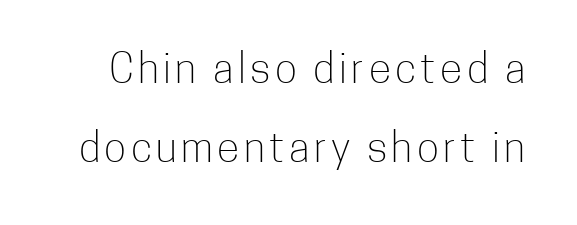
The strokes carry an ordinary text weight at most. This sample uses an upright cut, with every glyph sitting square on the baseline. The letters advance in unequal steps, a hallmark of proportional type. In terms of leading, this rendering errs on the spacious side.
